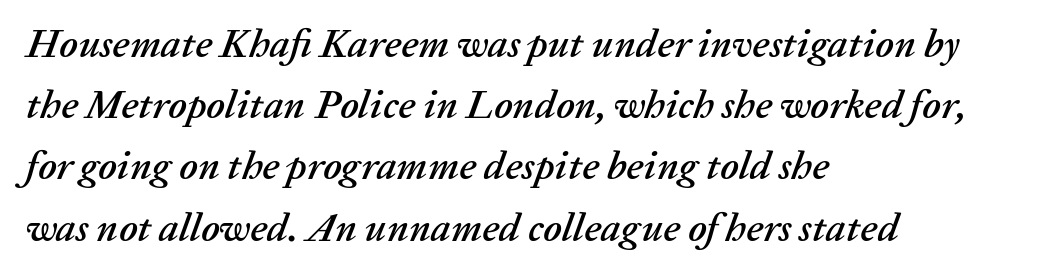
The image shows 40 px text type, italic (leaning right); set left-aligned, normal line spacing (1.53x), normal letter spacing, not underlined; low stroke contrast and a medium x-height.
